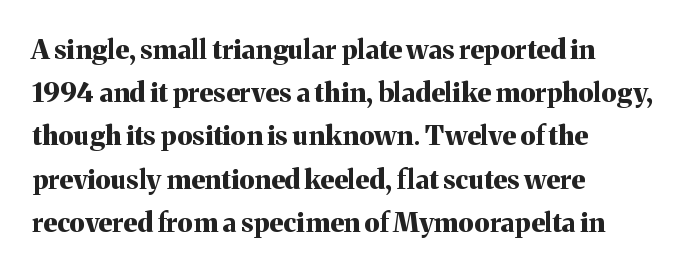
Q: Is the text bold? A: Yes.
Q: Is the text italic (slanted)? A: No, it is upright.
Q: Is the text underlined? A: No.
Q: How is the paragraph aligned? A: Left-aligned.
Q: Is the spacing between letters normal or unusually wide? A: Normal.
Q: Is the spacing between lines tight, normal or loose? A: Normal.
